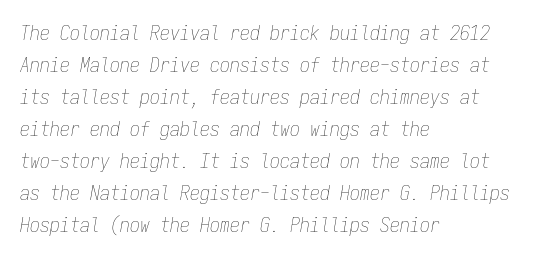
Q: Is the text bold? A: No.
Q: Is the text italic (slanted)? A: Yes, it leans right by about 9 degrees.
Q: Is the text underlined? A: No.
Q: How is the paragraph aligned? A: Left-aligned.
Q: Is the spacing between letters normal or unusually wide? A: Normal.
Q: Is the spacing between lines tight, normal or loose? A: Normal.
